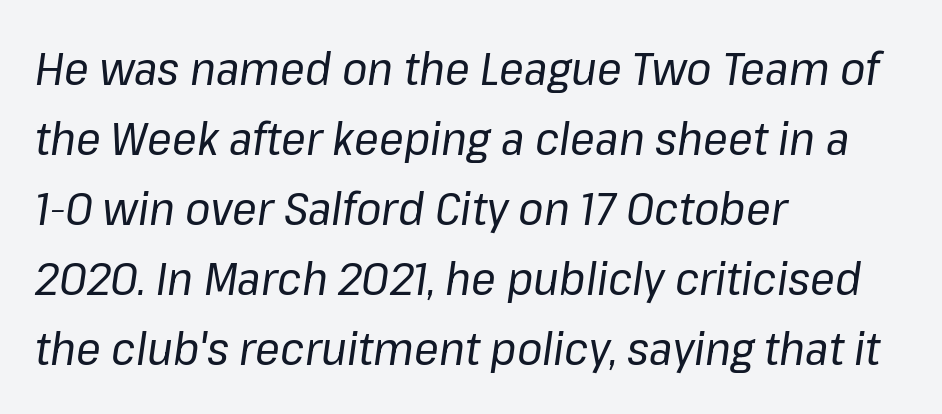
Leftover space on each line is placed entirely after the last word. Here the designer chose a conventional face with non-uniform glyph widths. The line-height multiplier appears to be the usual default. Emphasis-style slanted type is in use. A typesetter would call this zero additional tracking. The words here are not underlined.
